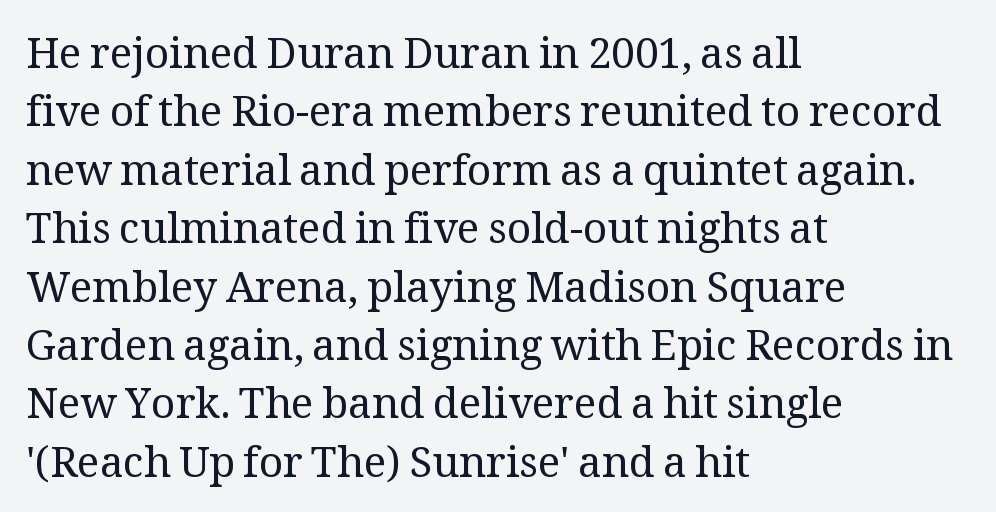
The image shows 42 px regular-weight serif type, upright; set left-aligned, normal line spacing (1.39x), normal letter spacing, not underlined; medium stroke contrast and a medium x-height.
